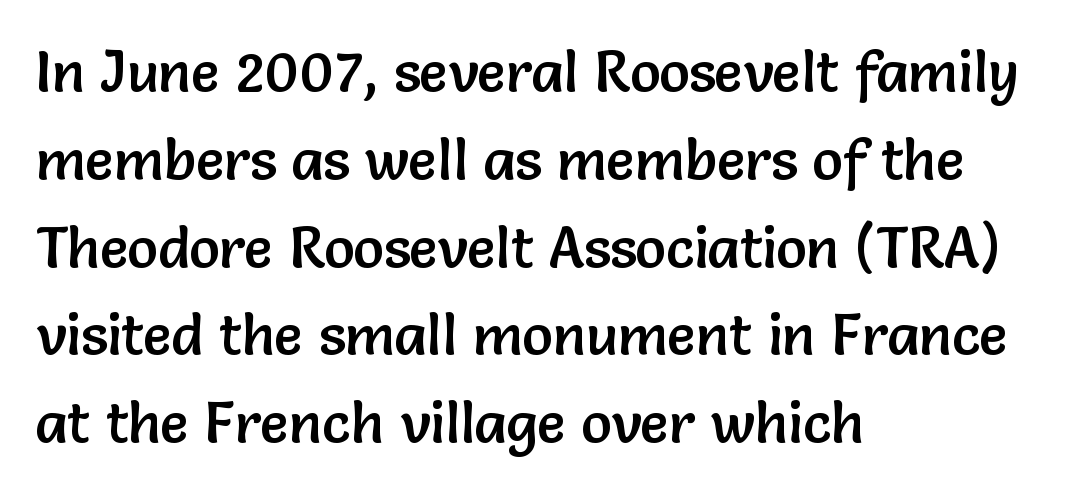
Q: Is the text italic (slanted)? A: No, it is upright.
Q: Is the typeface a serif or a sans-serif typeface? A: Sans-serif.
Q: Is the text underlined? A: No.
Q: How is the paragraph aligned? A: Left-aligned.
Q: Is the spacing between letters normal or unusually wide? A: Normal.
Q: Is the spacing between lines tight, normal or loose? A: Normal.
Q: Width (condensed, normal, or wide)? A: Normal.
Q: Stroke contrast? A: Low.
Q: x-height? A: Medium.
Q: Monospaced? A: No.
